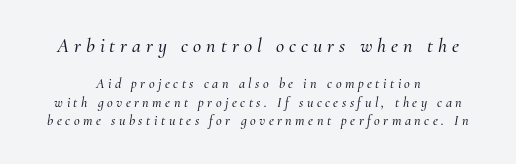
Q: Is the text italic (slanted)? A: Yes, it leans right by about 10 degrees.
Q: Is the text underlined? A: No.
Q: How is the paragraph aligned? A: Centered.
Q: Is the spacing between letters normal or unusually wide? A: Unusually wide.
Q: Is the spacing between lines tight, normal or loose? A: Normal.
Q: Which block of text is set in a larger size, the first (top) or the second (bottom)? A: The first (top) one.
